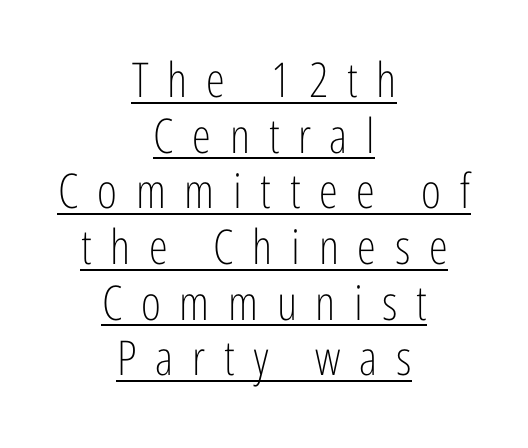
Think of a printed novel: that variable character pitch is what you see here. Words appear elongated and porous because spacing is wide. Caption: multi-line text, centered on the measure. This rendering features underlined lettering. The letters stand upright; this is a roman face.
